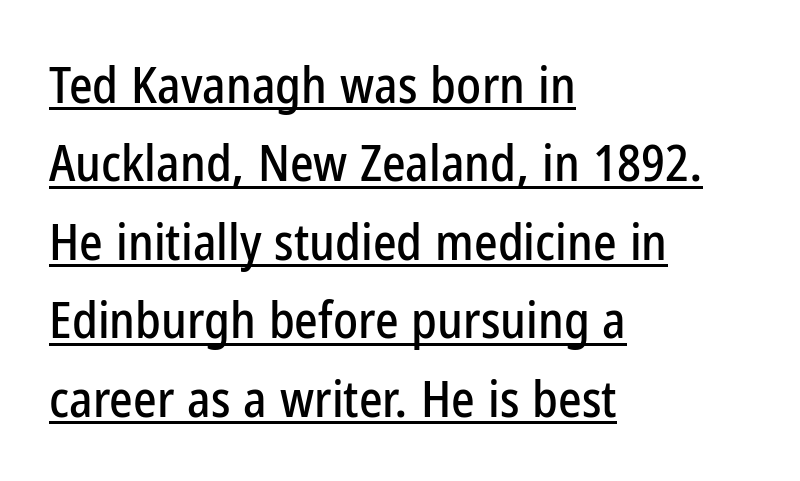
Q: Is the text italic (slanted)? A: No, it is upright.
Q: Is the typeface a serif or a sans-serif typeface? A: Sans-serif.
Q: Is the text underlined? A: Yes.
Q: How is the paragraph aligned? A: Left-aligned.
Q: Is the spacing between letters normal or unusually wide? A: Normal.
Q: Is the spacing between lines tight, normal or loose? A: Normal.
Q: Width (condensed, normal, or wide)? A: Condensed.
Q: Stroke contrast? A: Low.
Q: x-height? A: Medium.
Q: Monospaced? A: No.
